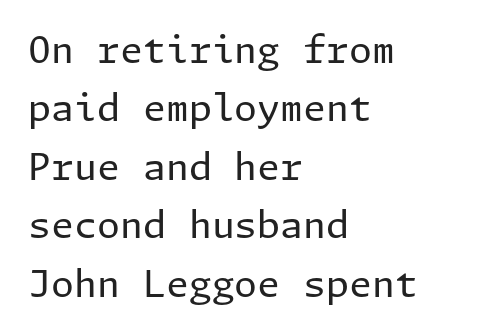
The image shows 37 px regular-weight sans-serif type, upright; set left-aligned, normal line spacing (1.58x), normal letter spacing, not underlined; low stroke contrast and a medium x-height.
